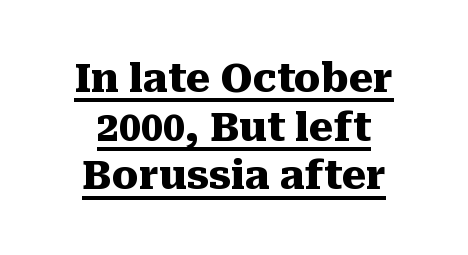
Q: Is the text bold? A: Yes.
Q: Is the text italic (slanted)? A: No, it is upright.
Q: Is the typeface a serif or a sans-serif typeface? A: Serif.
Q: Is the text underlined? A: Yes.
Q: How is the paragraph aligned? A: Centered.
Q: Is the spacing between letters normal or unusually wide? A: Normal.
Q: Is the spacing between lines tight, normal or loose? A: Normal.
Q: Width (condensed, normal, or wide)? A: Normal.
Q: Stroke contrast? A: Medium.
Q: x-height? A: Medium.
Q: Monospaced? A: No.
